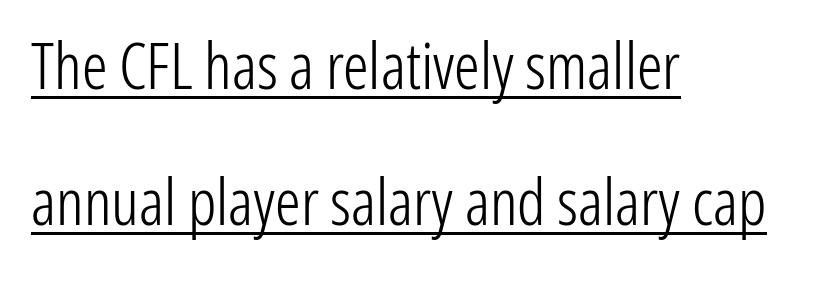
{"serif": "no", "italic": "no", "bold": "no", "weight": "light", "width": "condensed", "stroke_contrast": "low", "x_height": "medium", "monospaced": "no", "underline": "yes", "align": "left", "line_spacing": "loose", "line_spacing_ratio": 2.13, "letter_spacing": "normal", "letter_spacing_em": 0.0, "glyph_px": 64}
